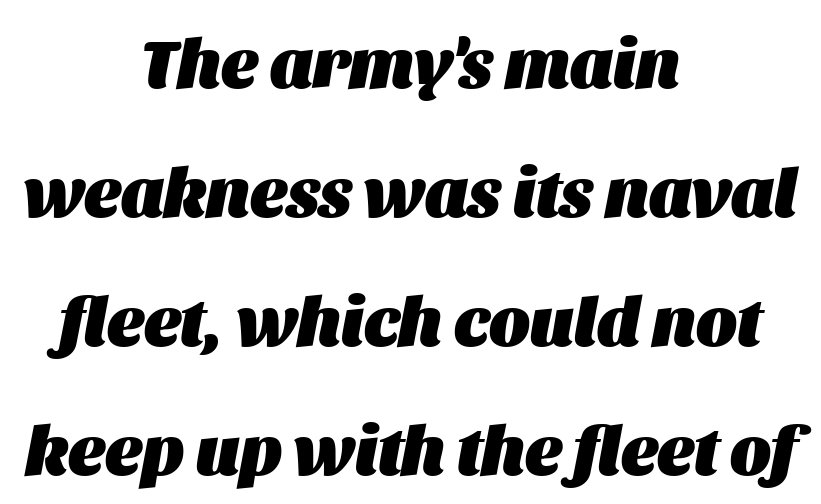
Q: Is the text bold? A: Yes.
Q: Is the text italic (slanted)? A: Yes, it leans right by about 11 degrees.
Q: Is the text underlined? A: No.
Q: How is the paragraph aligned? A: Centered.
Q: Is the spacing between letters normal or unusually wide? A: Normal.
Q: Width (condensed, normal, or wide)? A: Normal.
Q: Stroke contrast? A: Medium.
Q: x-height? A: Large.
Q: Monospaced? A: No.
